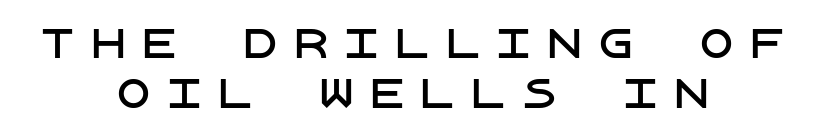
Q: Is the text italic (slanted)? A: No, it is upright.
Q: Is the typeface a serif or a sans-serif typeface? A: Sans-serif.
Q: Is the text underlined? A: No.
Q: How is the paragraph aligned? A: Centered.
Q: Is the spacing between letters normal or unusually wide? A: Unusually wide.
Q: Is the spacing between lines tight, normal or loose? A: Normal.
Q: Width (condensed, normal, or wide)? A: Normal.
Q: Stroke contrast? A: Low.
Q: x-height? A: Large.
